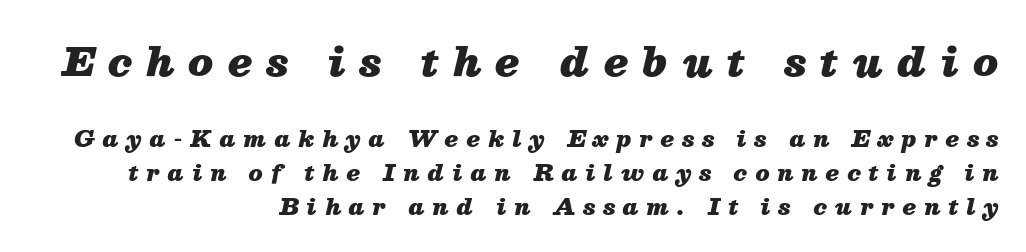
The image shows 39 px heavy type, italic (leaning right); set right-aligned, normal line spacing (1.55x), unusually wide letter spacing (+0.37 em), not underlined; the first (top) block is 1.77x larger; medium stroke contrast and a medium x-height.
